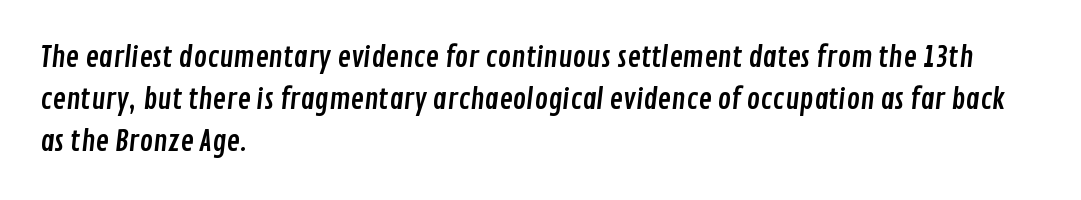
The image shows 28 px condensed sans-serif type; set left-aligned, normal line spacing (1.5x), normal letter spacing, not underlined; low stroke contrast and a medium x-height.
